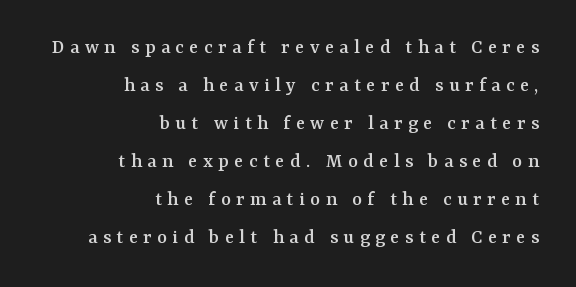
{"italic": "no", "underline": "no", "align": "right", "line_spacing_ratio": 1.81, "letter_spacing": "wide", "letter_spacing_em": 0.26, "glyph_px": 21}
